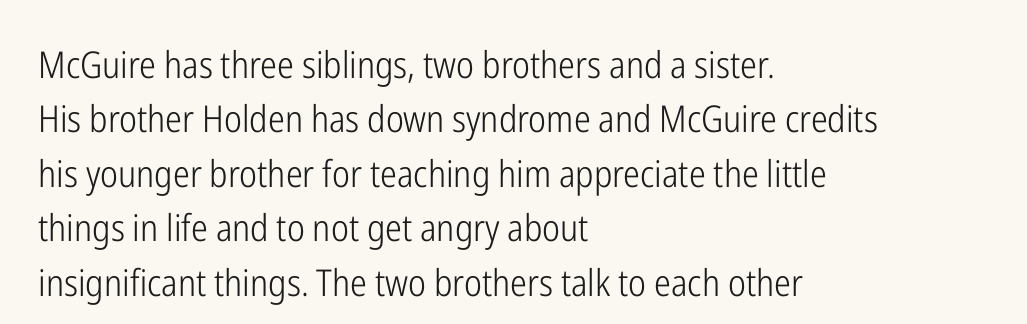
Character widths vary here, with narrow letters taking less room than wide ones. These lines keep a tight, regular rhythm from letter to letter. The typeface has the unassuming heft of standard copy or less. The foot of each line stays bare and open. The lines in this sample share a left origin and differ only in where they stop. Serif or sans? Sans — the stroke terminals are bare.
